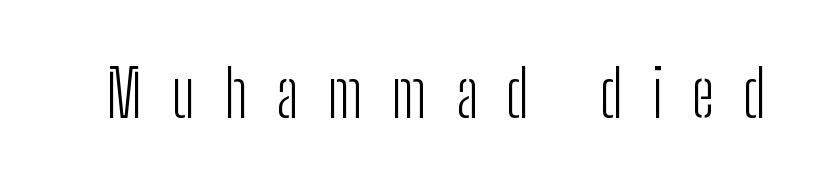
Stroke thickness stays within the range of a standard reading face or lighter. Substantial extra tracking has been applied to these lines. Ordinary non-slanted type is in use. To sum up the face: it is a sans, with no serifs.
